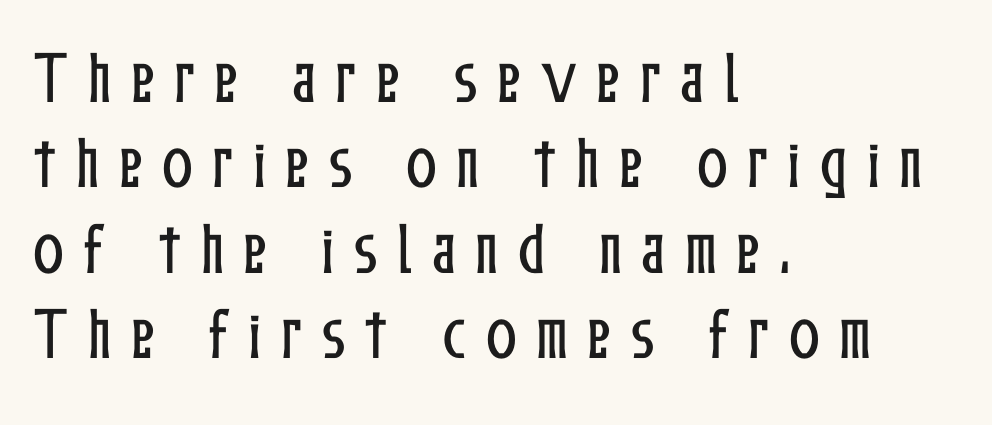
The vertical gap from one line to the next is medium. Spacing between characters has been opened up far beyond the box default. Check the space under the baseline: it is left empty. A typesetter would call this proportional, since set widths differ per character. All the whitespace from short lines collects on the right. Italic: no, the glyphs are upright roman.
